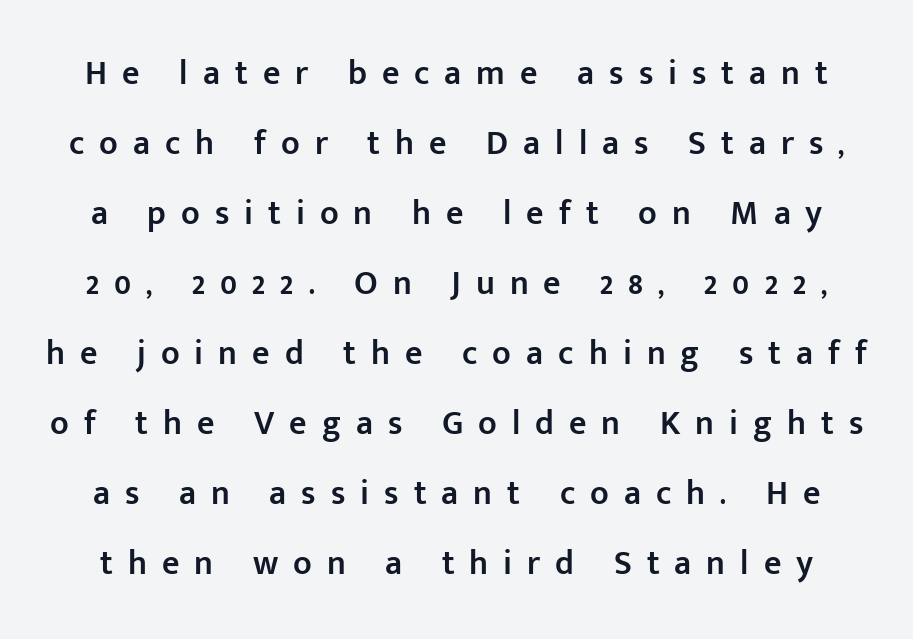
{"serif": "no", "italic": "no", "bold": "semi", "weight": "semibold", "width": "normal", "stroke_contrast": "low", "x_height": "medium", "monospaced": "no", "underline": "no", "line_spacing": "loose", "line_spacing_ratio": 2.06, "letter_spacing": "wide", "letter_spacing_em": 0.44, "glyph_px": 34}
